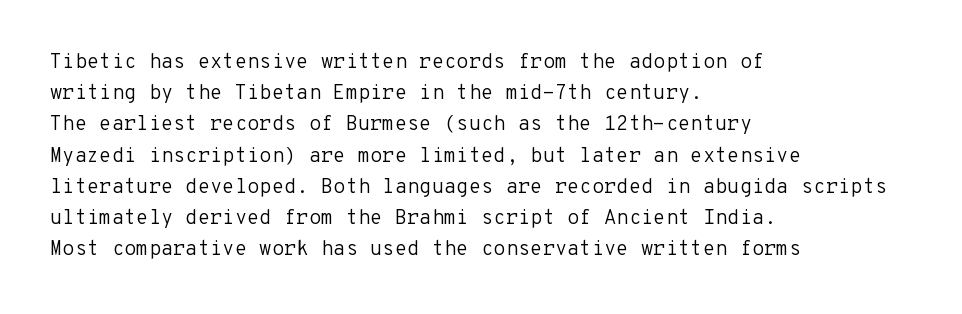
{"italic": "no", "bold": "no", "underline": "no", "align": "left", "line_spacing": "normal", "line_spacing_ratio": 1.56, "letter_spacing": "normal", "letter_spacing_em": 0.0, "glyph_px": 20}
